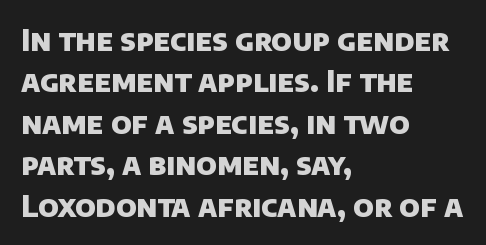
Heavy-handed strokes throughout: this text is bold. Inter-character spacing is left at the font's built-in metrics. Regular leading. The characters display no serif detailing; their extremities are plain. The letters advance in unequal steps, a hallmark of proportional type.
